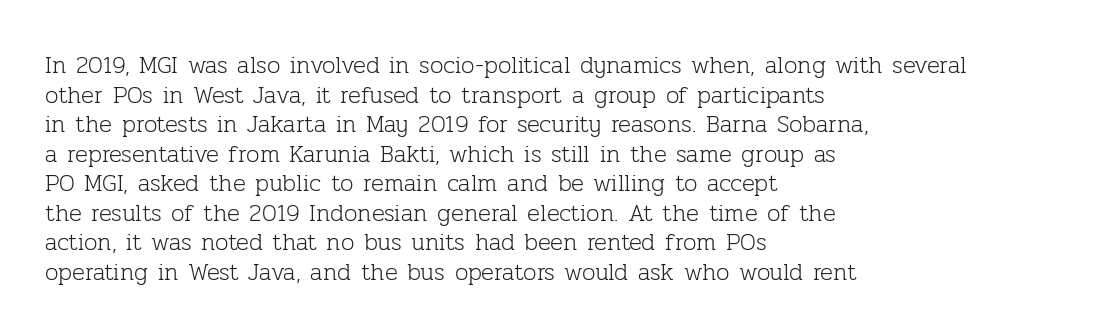
Words appear dense and cohesive because spacing is normal. Stem width sits at or under what a default text font uses. Honestly, there is no underline to notice here at all. The lettering stays uniformly vertical, giving the passage a roman look.
